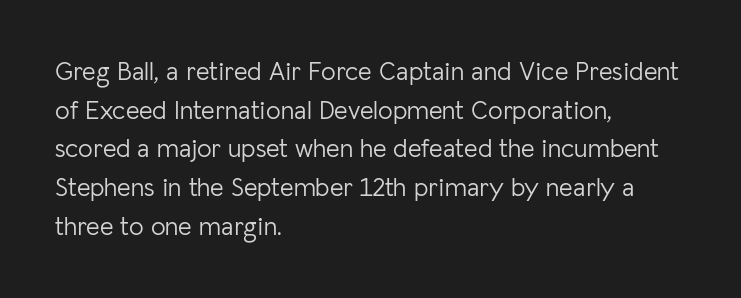
Q: Is the text bold? A: No.
Q: Is the text italic (slanted)? A: No, it is upright.
Q: Is the text underlined? A: No.
Q: How is the paragraph aligned? A: Left-aligned.
Q: Is the spacing between letters normal or unusually wide? A: Normal.
Q: Is the spacing between lines tight, normal or loose? A: Normal.
